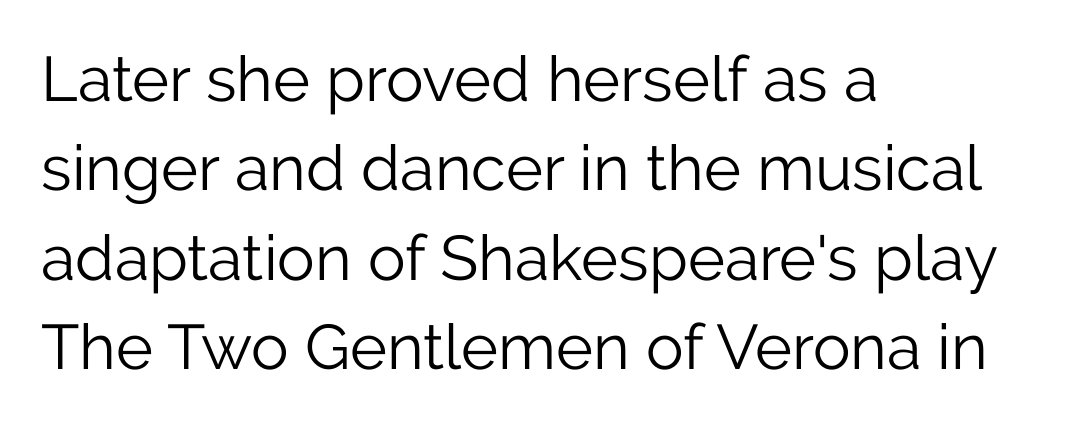
{"serif": "no", "italic": "no", "bold": "no", "weight": "light", "width": "normal", "stroke_contrast": "low", "x_height": "medium", "monospaced": "no", "underline": "no", "align": "left", "line_spacing": "normal", "line_spacing_ratio": 1.42, "letter_spacing": "normal", "letter_spacing_em": 0.0, "glyph_px": 63}
